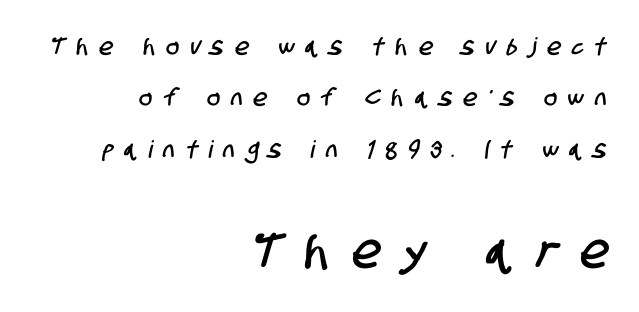
Q: Is the typeface a serif or a sans-serif typeface? A: Sans-serif.
Q: Is the text underlined? A: No.
Q: How is the paragraph aligned? A: Right-aligned.
Q: Is the spacing between letters normal or unusually wide? A: Unusually wide.
Q: Is the spacing between lines tight, normal or loose? A: Loose.
Q: Which block of text is set in a larger size, the first (top) or the second (bottom)? A: The second (bottom) one.
Q: Width (condensed, normal, or wide)? A: Condensed.
Q: Stroke contrast? A: Low.
Q: x-height? A: Large.
Q: Monospaced? A: No.
